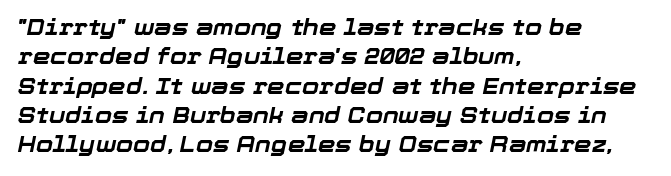
Q: Is the text bold? A: Yes.
Q: Is the text italic (slanted)? A: Yes, it leans right by about 12 degrees.
Q: Is the text underlined? A: No.
Q: How is the paragraph aligned? A: Left-aligned.
Q: Is the spacing between letters normal or unusually wide? A: Normal.
Q: Is the spacing between lines tight, normal or loose? A: Normal.
